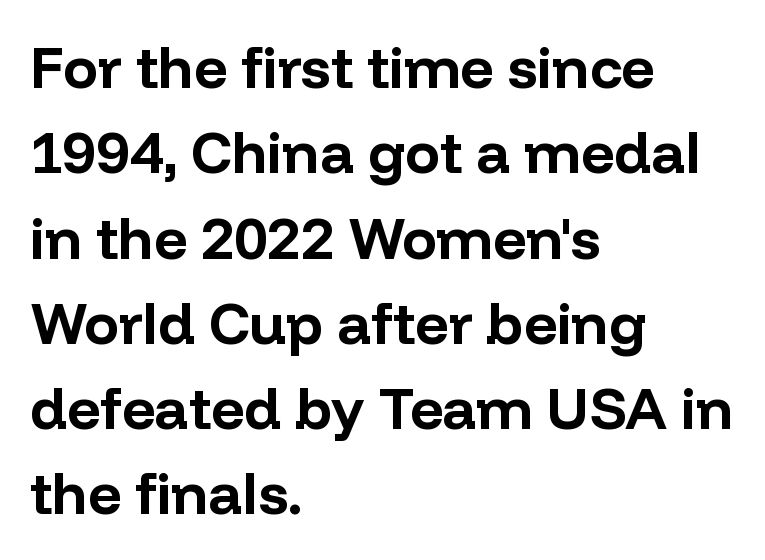
{"serif": "no", "italic": "no", "bold": "yes", "weight": "bold", "width": "normal", "stroke_contrast": "low", "x_height": "medium", "monospaced": "no", "underline": "no", "align": "left", "line_spacing": "normal", "line_spacing_ratio": 1.47, "letter_spacing": "normal", "letter_spacing_em": 0.0, "glyph_px": 58}
